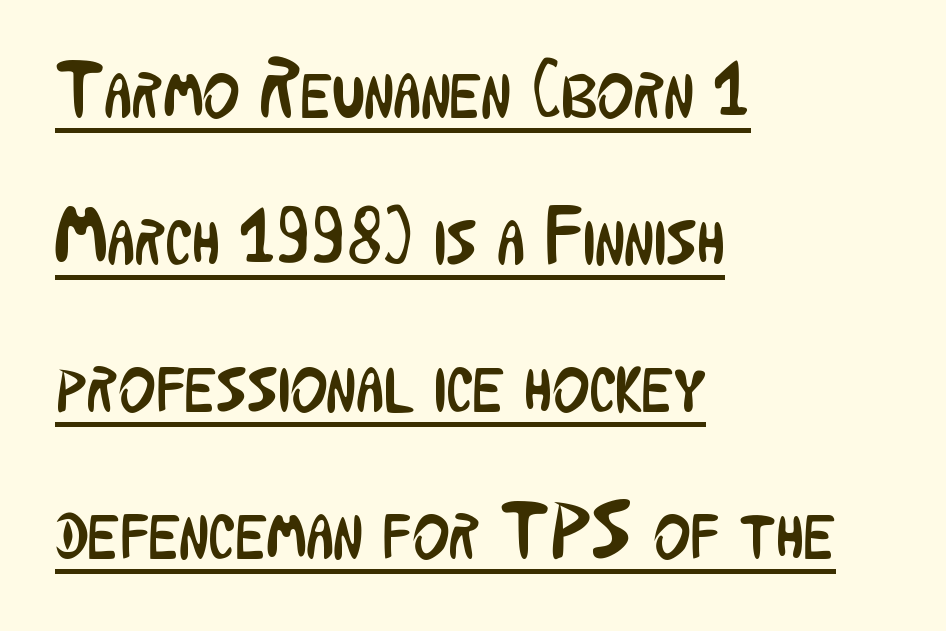
Q: Is the text bold? A: No.
Q: Is the text italic (slanted)? A: No, it is upright.
Q: Is the typeface a serif or a sans-serif typeface? A: Sans-serif.
Q: Is the text underlined? A: Yes.
Q: How is the paragraph aligned? A: Left-aligned.
Q: Is the spacing between letters normal or unusually wide? A: Normal.
Q: Width (condensed, normal, or wide)? A: Condensed.
Q: Stroke contrast? A: Low.
Q: x-height? A: Medium.
Q: Monospaced? A: No.
